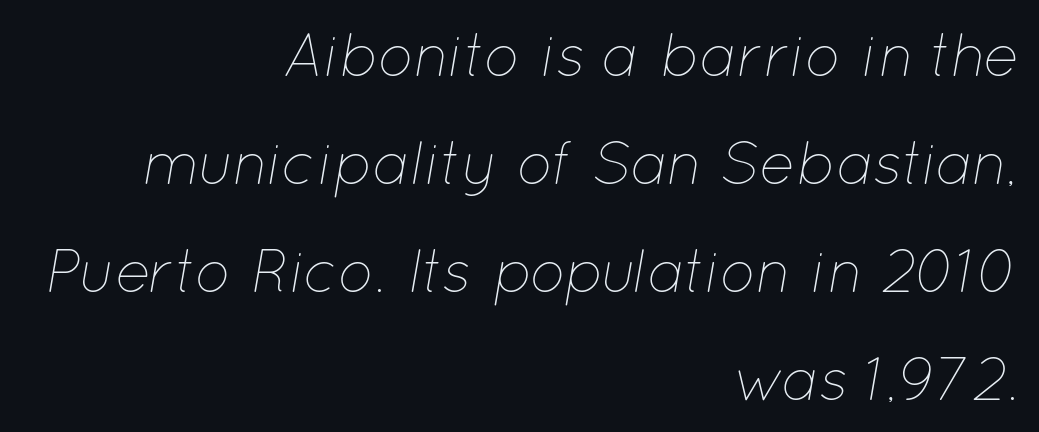
The image shows 60 px thin type, italic (leaning right); set right-aligned, line spacing 1.8x, normal letter spacing, not underlined; low stroke contrast and a medium x-height.
